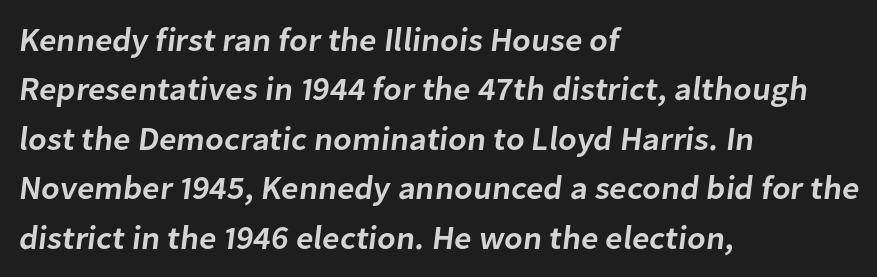
Unmarked baselines from the first word to the last. The designer went with a sans here, leaving each stem footless. Weight: semibold (demi). The text block is weighted toward the left margin, trailing off unevenly rightward. Do the characters align in a grid? No, the font is proportional. Nobody touched the tracking dial on this one.
